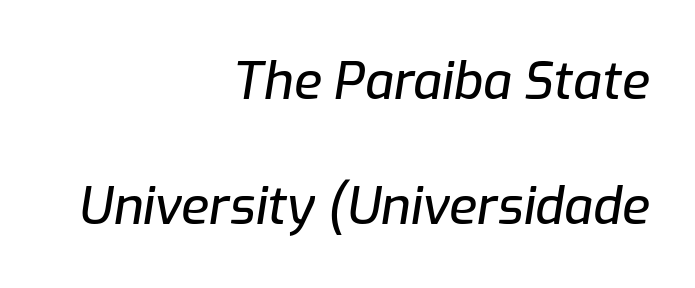
The image shows 51 px text type, italic (leaning right); set right-aligned, loose line spacing (2.45x), normal letter spacing, not underlined; low stroke contrast and a medium x-height.
